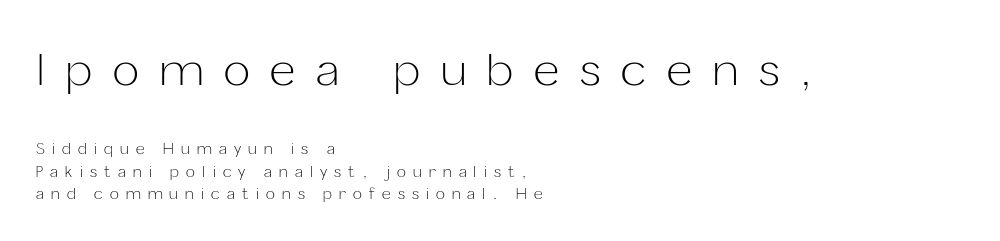
The image shows 44 px light sans-serif type, upright; set left-aligned, normal line spacing (1.5x), unusually wide letter spacing (+0.48 em), not underlined; the first (top) block is 2.93x larger; low stroke contrast and a medium x-height.
